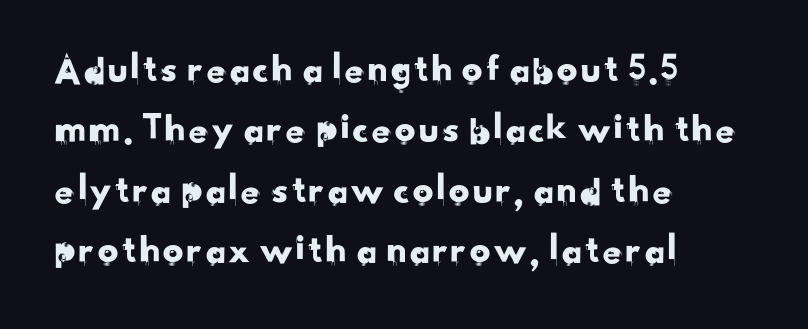
What's the leading like? Ordinary, nothing unusual. Layout note: lines flush left. Check under the words: just untouched page. Spacing between characters is what you'd get straight out of the box.
